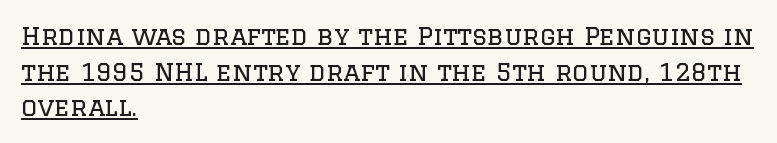
Q: Is the text bold? A: No.
Q: Is the text italic (slanted)? A: No, it is upright.
Q: Is the text underlined? A: Yes.
Q: How is the paragraph aligned? A: Left-aligned.
Q: Is the spacing between letters normal or unusually wide? A: Normal.
Q: Is the spacing between lines tight, normal or loose? A: Normal.
